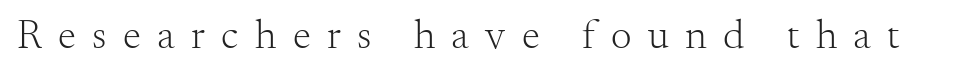
{"serif": "yes", "italic": "no", "bold": "no", "weight": "light", "width": "normal", "stroke_contrast": "medium", "x_height": "small", "monospaced": "no", "underline": "no", "letter_spacing": "wide", "letter_spacing_em": 0.4, "glyph_px": 41}
